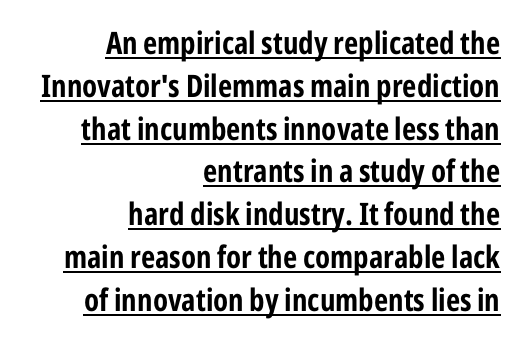
These lines carry a lot of weight — the face is fully bold. Evenly set lines give the paragraph a standard silhouette. Varying glyph widths throughout — classic text-font behaviour. Every word sits above its own underline. Nothing sits at the stroke ends, so this counts as sans-serif. This is roman type, the default non-slanted kind.
